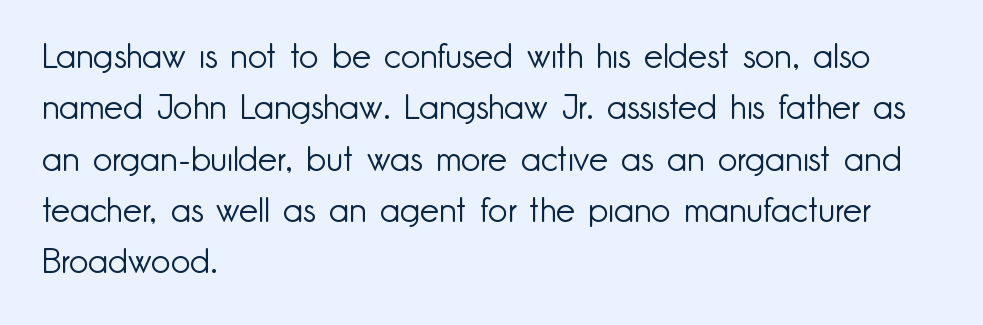
The image shows 34 px light sans-serif type, upright; set left-aligned, normal line spacing (1.51x), normal letter spacing, not underlined; low stroke contrast and a small x-height.
